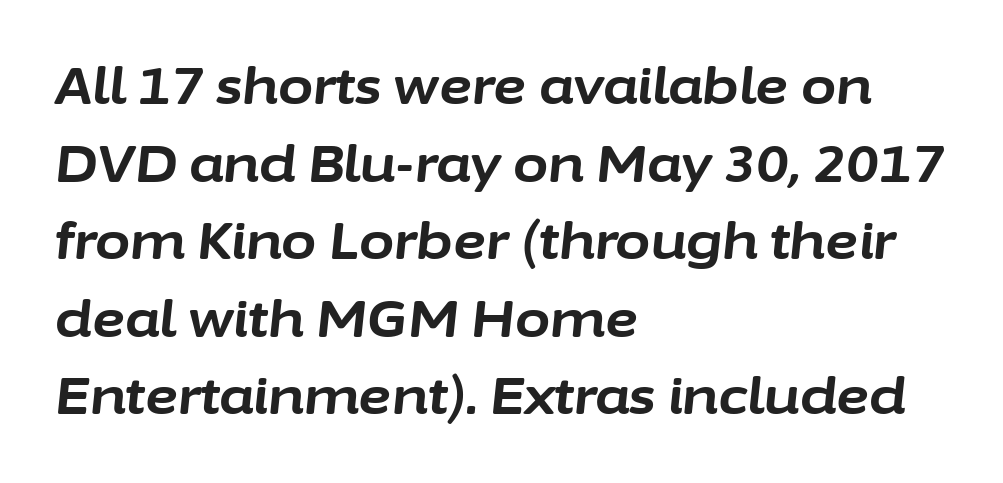
{"italic": "yes", "lean": "right", "slant_degrees": 6, "bold": "yes", "weight": "bold", "width": "normal", "stroke_contrast": "low", "x_height": "medium", "monospaced": "no", "underline": "no", "align": "left", "line_spacing": "normal", "line_spacing_ratio": 1.52, "letter_spacing": "normal", "letter_spacing_em": 0.0, "glyph_px": 51}
